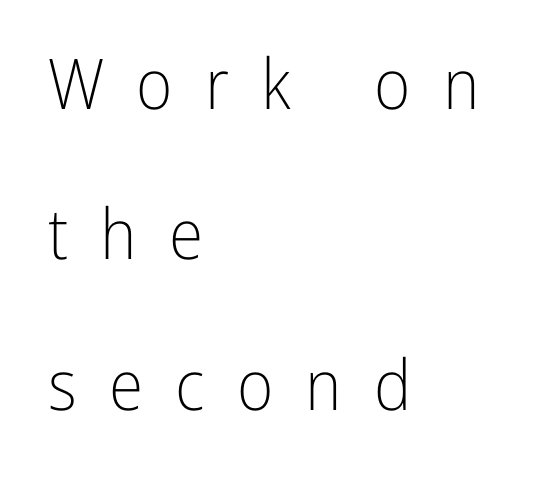
Q: Is the text bold? A: No.
Q: Is the text italic (slanted)? A: No, it is upright.
Q: Is the typeface a serif or a sans-serif typeface? A: Sans-serif.
Q: Is the text underlined? A: No.
Q: How is the paragraph aligned? A: Left-aligned.
Q: Is the spacing between letters normal or unusually wide? A: Unusually wide.
Q: Is the spacing between lines tight, normal or loose? A: Loose.
Q: Width (condensed, normal, or wide)? A: Condensed.
Q: Stroke contrast? A: Low.
Q: x-height? A: Medium.
Q: Monospaced? A: No.
